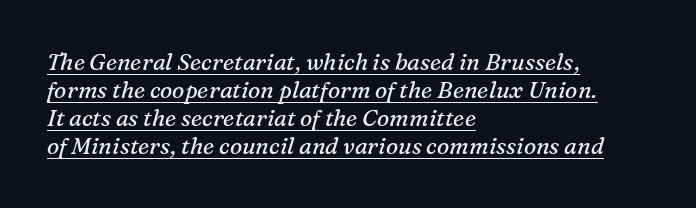
{"italic": "yes", "lean": "right", "slant_degrees": 16, "bold": "no", "underline": "yes", "align": "left", "line_spacing_ratio": 1.22, "letter_spacing": "normal", "letter_spacing_em": 0.0, "glyph_px": 23}
